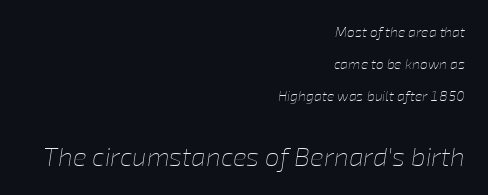
The image shows 26 px text type, italic (leaning right); set right-aligned, loose line spacing (2.28x), normal letter spacing, not underlined; the second (bottom) block is 1.86x larger.
